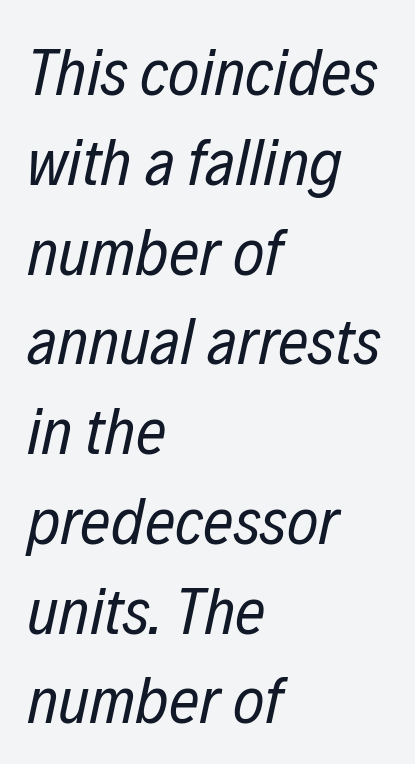
Short note: letters normally spaced. The whole block is typeset with a tilt. The typesetting does not lean heavy: it is not bold. The words here are not underlined.
